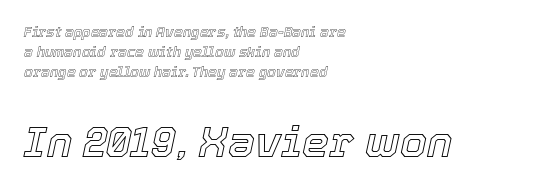
Block two is the big one; block one sits smaller above it. Posture: slanted. Each row of text sits above clean, open space. Honestly, the letter spacing is just normal — you wouldn't notice it.
